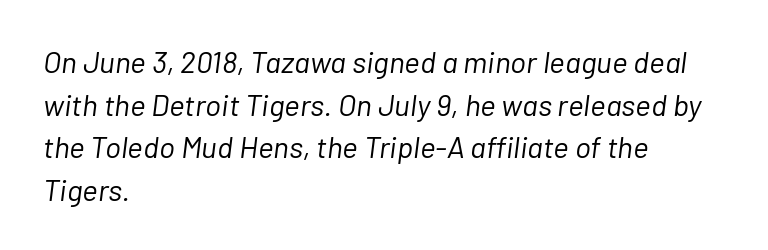
The image shows 30 px light type, italic (leaning right); set left-aligned, normal line spacing (1.42x), normal letter spacing, not underlined; low stroke contrast and a medium x-height.
